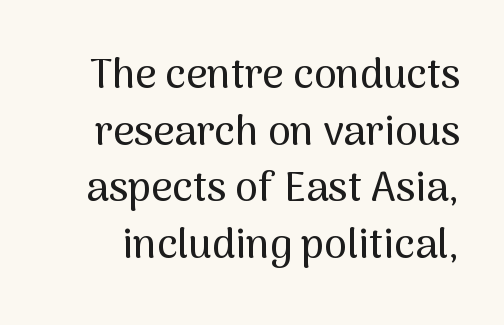
The image shows 41 px sans-serif type, upright; set normal line spacing (1.38x), normal letter spacing, not underlined; medium stroke contrast and a medium x-height.
